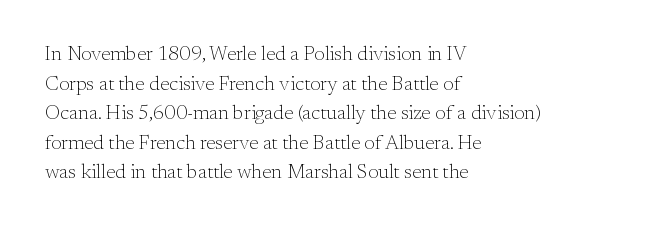
Q: Is the text bold? A: No.
Q: Is the text italic (slanted)? A: No, it is upright.
Q: Is the text underlined? A: No.
Q: How is the paragraph aligned? A: Left-aligned.
Q: Is the spacing between letters normal or unusually wide? A: Normal.
Q: Is the spacing between lines tight, normal or loose? A: Normal.
